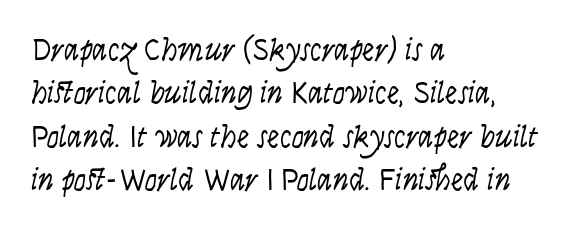
{"italic": "yes", "lean": "right", "slant_degrees": 9, "bold": "no", "weight": "light", "width": "condensed", "stroke_contrast": "low", "x_height": "large", "monospaced": "no", "underline": "no", "align": "left", "line_spacing": "normal", "line_spacing_ratio": 1.4, "letter_spacing": "normal", "letter_spacing_em": 0.0, "glyph_px": 31}
